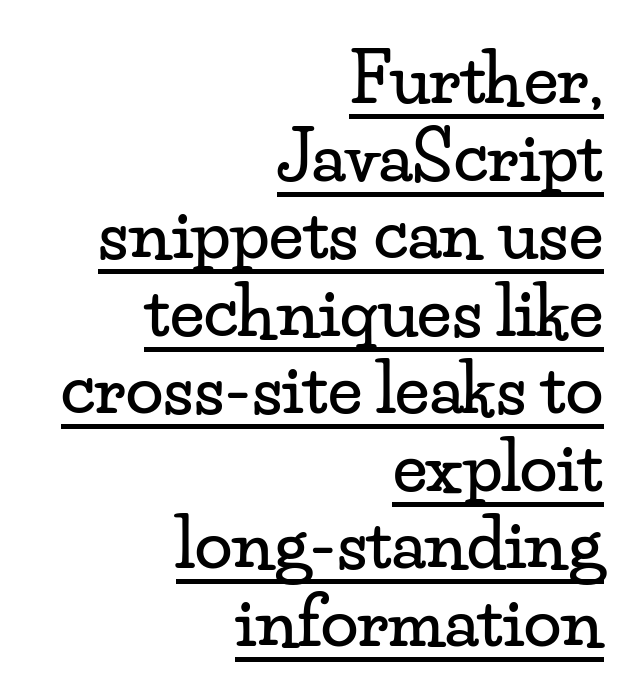
Q: Is the text italic (slanted)? A: No, it is upright.
Q: Is the typeface a serif or a sans-serif typeface? A: Serif.
Q: Is the text underlined? A: Yes.
Q: How is the paragraph aligned? A: Right-aligned.
Q: Is the spacing between letters normal or unusually wide? A: Normal.
Q: Is the spacing between lines tight, normal or loose? A: Tight.
Q: Width (condensed, normal, or wide)? A: Wide.
Q: Stroke contrast? A: Low.
Q: x-height? A: Small.
Q: Monospaced? A: No.
